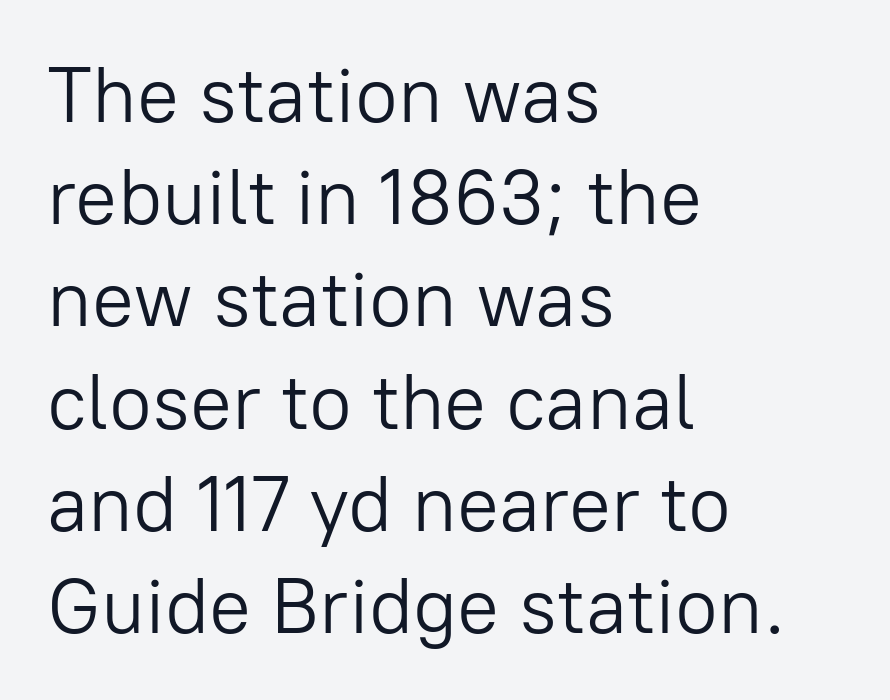
{"serif": "no", "italic": "no", "bold": "no", "weight": "light", "width": "normal", "stroke_contrast": "low", "x_height": "medium", "monospaced": "no", "underline": "no", "align": "left", "line_spacing": "normal", "line_spacing_ratio": 1.31, "letter_spacing": "normal", "letter_spacing_em": 0.0, "glyph_px": 78}
